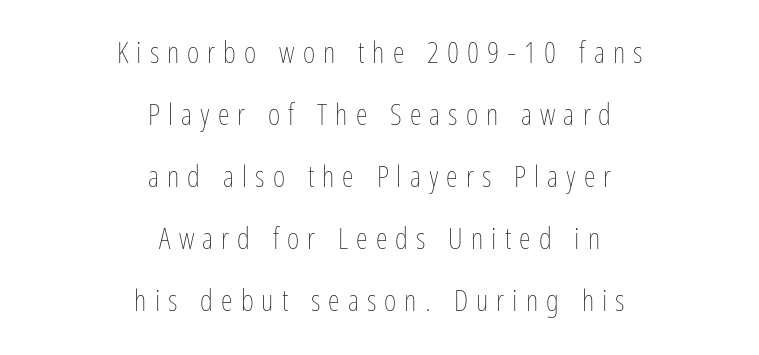
Q: Is the text bold? A: No.
Q: Is the text italic (slanted)? A: No, it is upright.
Q: Is the text underlined? A: No.
Q: How is the paragraph aligned? A: Centered.
Q: Is the spacing between letters normal or unusually wide? A: Unusually wide.
Q: Is the spacing between lines tight, normal or loose? A: Loose.
Q: Width (condensed, normal, or wide)? A: Condensed.
Q: Stroke contrast? A: Low.
Q: x-height? A: Medium.
Q: Monospaced? A: No.
